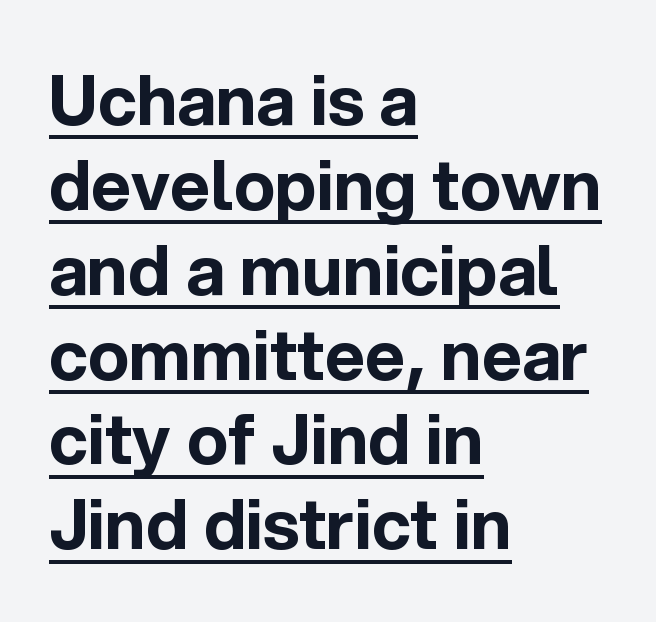
{"serif": "no", "italic": "no", "bold": "yes", "weight": "bold", "width": "normal", "x_height": "medium", "monospaced": "no", "underline": "yes", "align": "left", "line_spacing_ratio": 1.23, "letter_spacing": "normal", "letter_spacing_em": 0.0, "glyph_px": 69}
